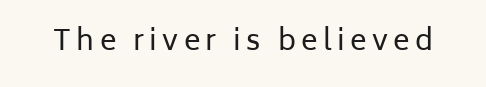
A typesetter would call this proportional, since set widths differ per character. Nope, no serifs anywhere on these letters. Posture: upright roman. The string is rendered with underlining switched off. Stems and bowls with no extra thickness — not bold.
